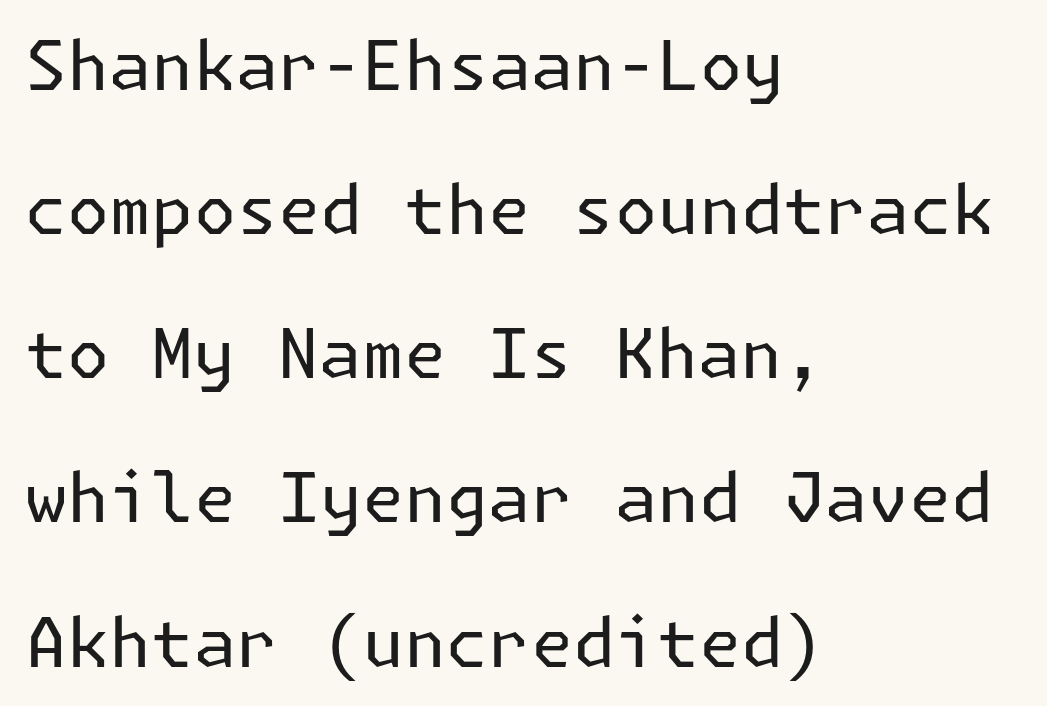
{"serif": "no", "italic": "no", "bold": "no", "weight": "regular", "width": "normal", "stroke_contrast": "low", "x_height": "medium", "underline": "no", "align": "left", "line_spacing": "loose", "line_spacing_ratio": 2.12, "letter_spacing": "normal", "letter_spacing_em": 0.0, "glyph_px": 68}
